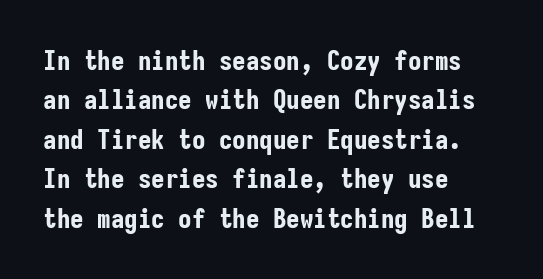
The image shows 27 px bold type, upright; set left-aligned, normal line spacing (1.46x), normal letter spacing, not underlined.
